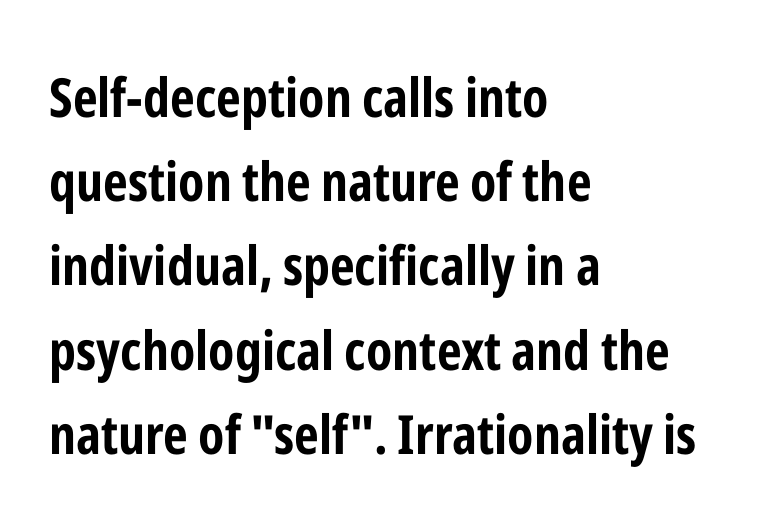
Q: Is the text bold? A: Yes.
Q: Is the text italic (slanted)? A: No, it is upright.
Q: Is the typeface a serif or a sans-serif typeface? A: Sans-serif.
Q: Is the text underlined? A: No.
Q: How is the paragraph aligned? A: Left-aligned.
Q: Is the spacing between letters normal or unusually wide? A: Normal.
Q: Is the spacing between lines tight, normal or loose? A: Normal.
Q: Width (condensed, normal, or wide)? A: Condensed.
Q: Stroke contrast? A: Low.
Q: x-height? A: Medium.
Q: Monospaced? A: No.
